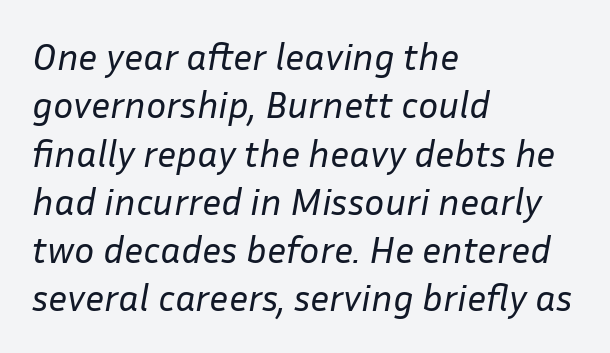
{"italic": "yes", "lean": "right", "slant_degrees": 10, "bold": "no", "weight": "regular", "width": "normal", "stroke_contrast": "low", "x_height": "medium", "monospaced": "no", "underline": "no", "align": "left", "line_spacing": "normal", "line_spacing_ratio": 1.27, "letter_spacing": "normal", "letter_spacing_em": 0.0, "glyph_px": 38}
